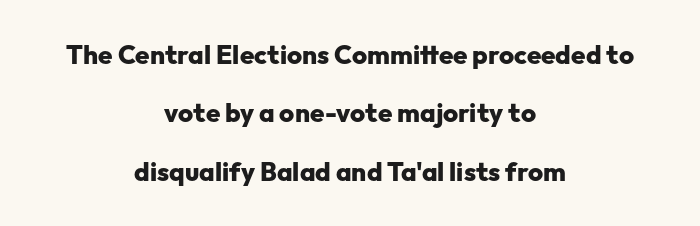
Rule under the text: the space is simply empty. You'd pick this weight for a headline — it's a proper bold. The text block is weighted toward neither margin, spreading evenly from the middle. The letters stand straight up with perfectly vertical stems. These lines keep a tight, regular rhythm from letter to letter. The block of text is sparse from top to bottom, with ample space between rows.
